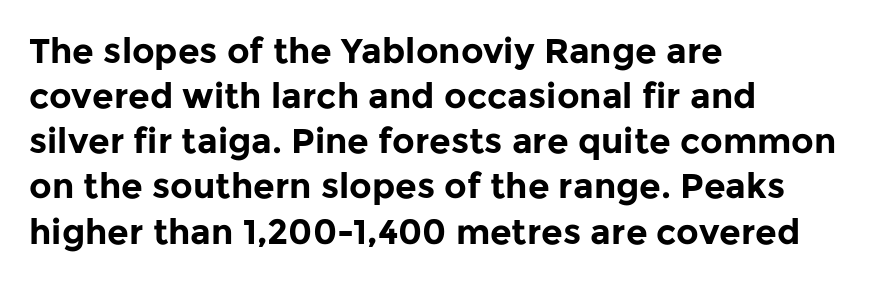
{"serif": "no", "italic": "no", "bold": "yes", "weight": "bold", "width": "normal", "stroke_contrast": "low", "x_height": "medium", "monospaced": "no", "underline": "no", "align": "left", "line_spacing": "normal", "line_spacing_ratio": 1.29, "letter_spacing": "normal", "letter_spacing_em": 0.0, "glyph_px": 35}
